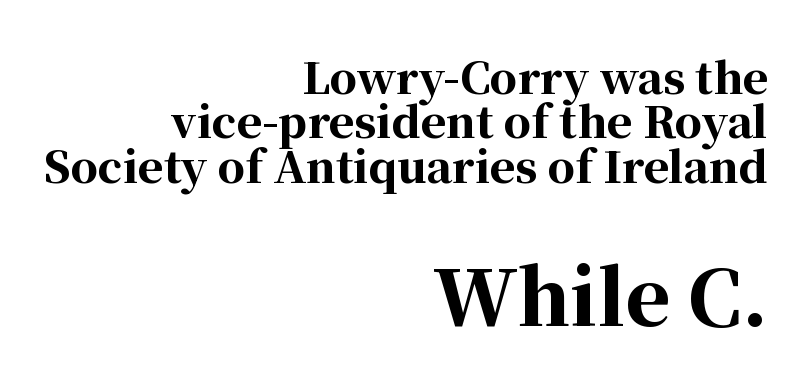
Q: Is the text bold? A: Yes.
Q: Is the text italic (slanted)? A: No, it is upright.
Q: Is the typeface a serif or a sans-serif typeface? A: Serif.
Q: Is the text underlined? A: No.
Q: How is the paragraph aligned? A: Right-aligned.
Q: Is the spacing between letters normal or unusually wide? A: Normal.
Q: Is the spacing between lines tight, normal or loose? A: Tight.
Q: Which block of text is set in a larger size, the first (top) or the second (bottom)? A: The second (bottom) one.
Q: Width (condensed, normal, or wide)? A: Normal.
Q: Stroke contrast? A: High.
Q: x-height? A: Medium.
Q: Monospaced? A: No.
